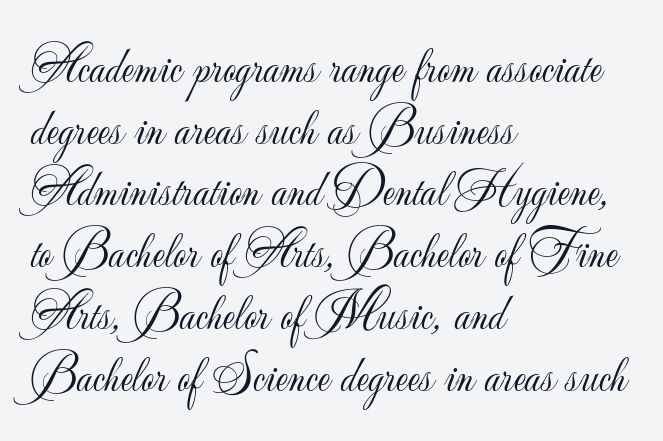
Default kerning and tracking; the words read as compact shapes. You could not count columns in this text — the font is proportionally spaced. Horizontally, the lines are justified to the leading edge only. Check under the words: just untouched page.
